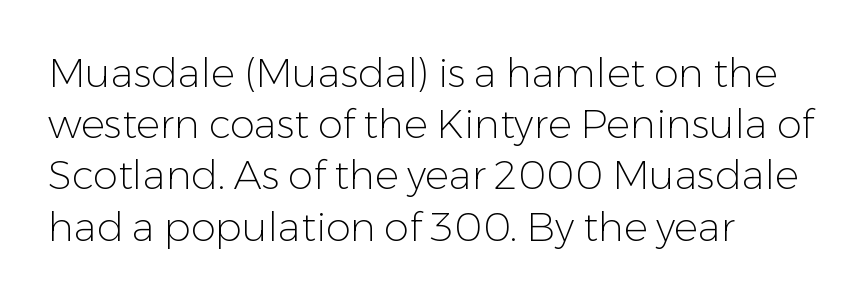
No word sits above an underline. This sample has the flowing, uneven cadence of proportional lettering. The ragged edge is on the right, which tells us the setting is flush left. The axis of the letterforms is exactly vertical. Default kerning and tracking; the words read as compact shapes. Weight: not bold — regular or lighter.
